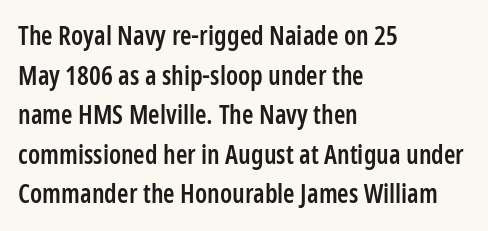
The image shows 26 px text type, upright; set left-aligned, normal line spacing (1.52x), normal letter spacing, not underlined.
